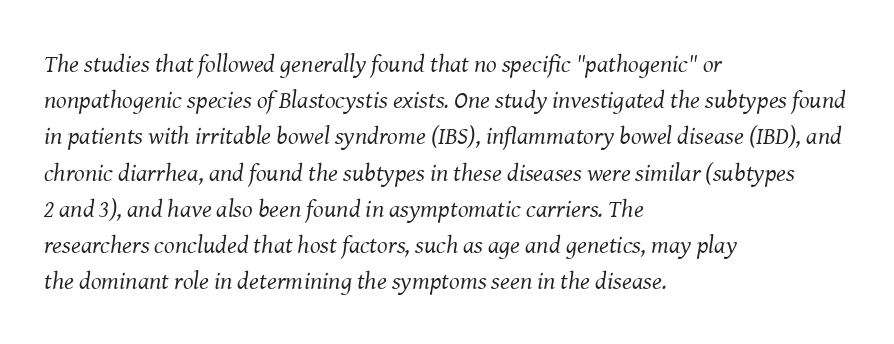
Q: Is the text bold? A: No.
Q: Is the text italic (slanted)? A: Yes, it leans right by about 8 degrees.
Q: Is the text underlined? A: No.
Q: How is the paragraph aligned? A: Left-aligned.
Q: Is the spacing between letters normal or unusually wide? A: Normal.
Q: Is the spacing between lines tight, normal or loose? A: Normal.
